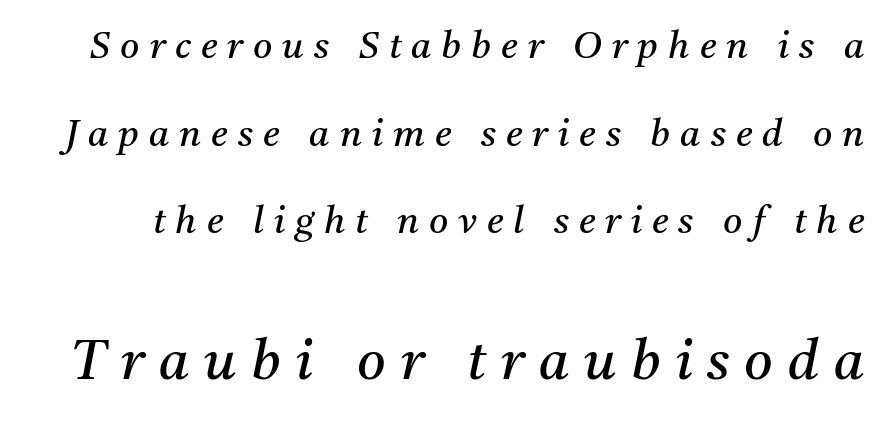
No letter is thick-stroked: the sample isn't bold. A bare baseline throughout the passage. An italicized treatment has been applied to the whole sample. In terms of leading, this rendering errs on the spacious side. A typesetter would call this heavily tracked-out type.
